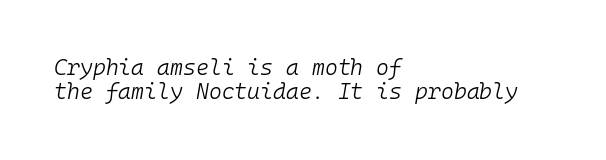
Q: Is the text bold? A: No.
Q: Is the text italic (slanted)? A: Yes, it leans right by about 10 degrees.
Q: Is the text underlined? A: No.
Q: How is the paragraph aligned? A: Left-aligned.
Q: Is the spacing between letters normal or unusually wide? A: Normal.
Q: Is the spacing between lines tight, normal or loose? A: Tight.
